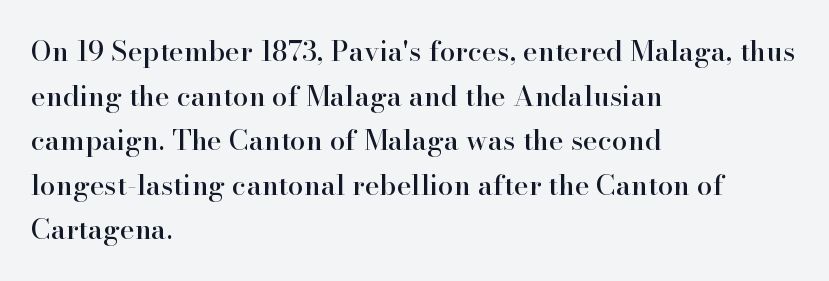
The image shows 28 px serif type, upright; set left-aligned, normal line spacing (1.59x), normal letter spacing, not underlined; high stroke contrast and a small x-height.
